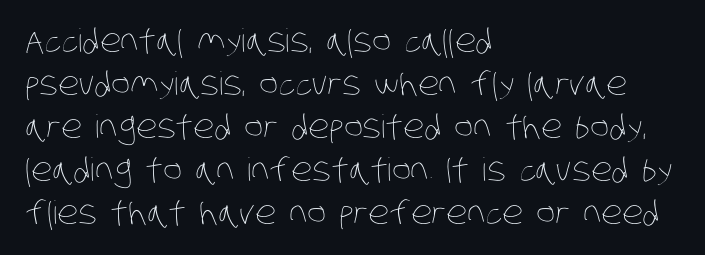
Q: Is the text bold? A: No.
Q: Is the text underlined? A: No.
Q: How is the paragraph aligned? A: Left-aligned.
Q: Is the spacing between letters normal or unusually wide? A: Normal.
Q: Is the spacing between lines tight, normal or loose? A: Normal.
Q: Width (condensed, normal, or wide)? A: Condensed.
Q: Stroke contrast? A: Low.
Q: x-height? A: Large.
Q: Monospaced? A: No.
